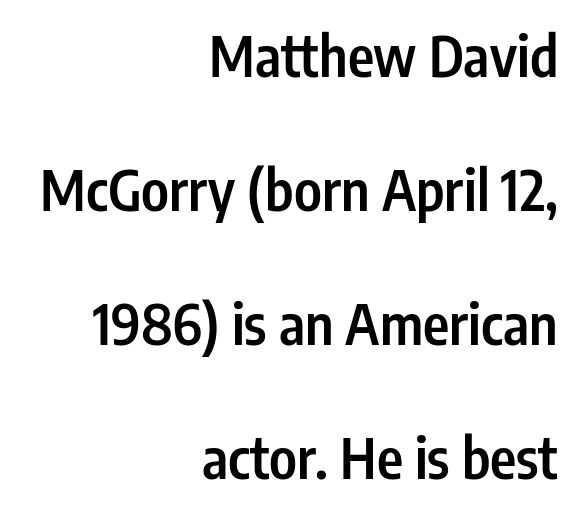
Q: Is the text bold? A: Semi-bold.
Q: Is the text italic (slanted)? A: No, it is upright.
Q: Is the typeface a serif or a sans-serif typeface? A: Sans-serif.
Q: Is the text underlined? A: No.
Q: How is the paragraph aligned? A: Right-aligned.
Q: Is the spacing between letters normal or unusually wide? A: Normal.
Q: Is the spacing between lines tight, normal or loose? A: Loose.
Q: Width (condensed, normal, or wide)? A: Condensed.
Q: Stroke contrast? A: Low.
Q: x-height? A: Medium.
Q: Monospaced? A: No.
